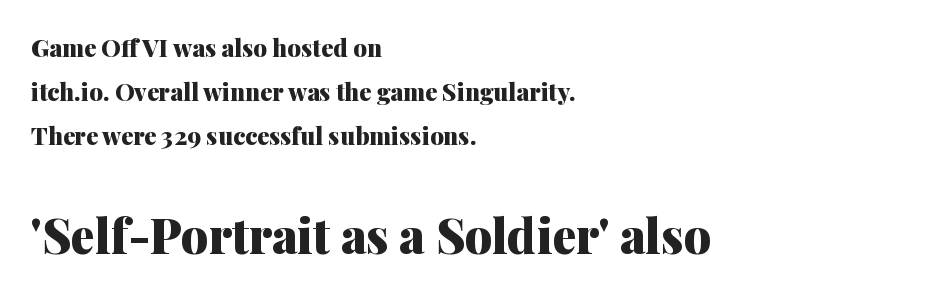
{"serif": "yes", "italic": "no", "bold": "yes", "weight": "heavy", "width": "normal", "stroke_contrast": "medium", "x_height": "medium", "monospaced": "no", "underline": "no", "align": "left", "line_spacing_ratio": 1.84, "letter_spacing": "normal", "letter_spacing_em": 0.0, "larger_block": "second", "size_ratio": 2.0, "glyph_px": 48}
